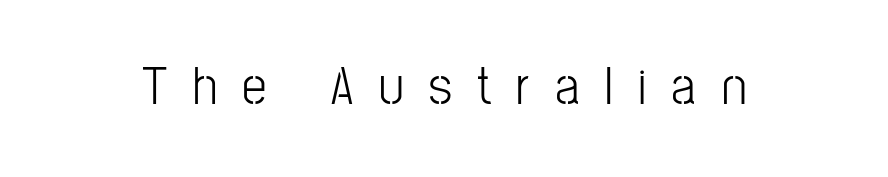
The image shows 55 px light, condensed sans-serif type, upright; set unusually wide letter spacing (+0.46 em), not underlined; low stroke contrast and a medium x-height.
